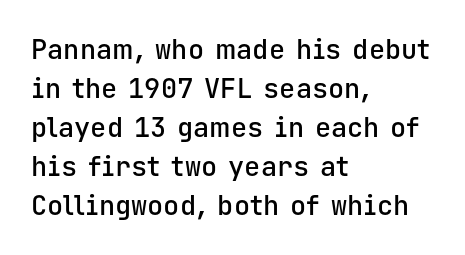
Q: Is the text bold? A: Semi-bold.
Q: Is the text italic (slanted)? A: No, it is upright.
Q: Is the text underlined? A: No.
Q: How is the paragraph aligned? A: Left-aligned.
Q: Is the spacing between letters normal or unusually wide? A: Normal.
Q: Is the spacing between lines tight, normal or loose? A: Normal.
